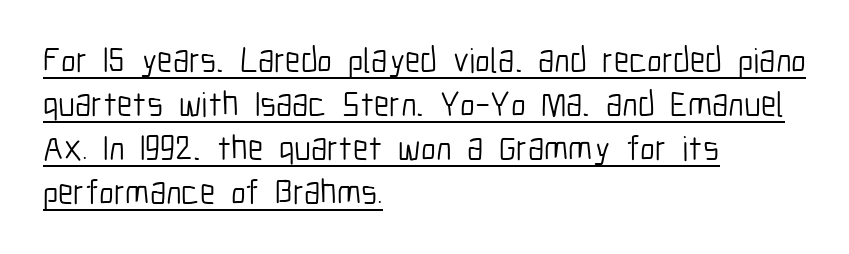
The image shows 35 px light, condensed sans-serif type, upright; set left-aligned, normal line spacing (1.26x), normal letter spacing, underlined; low stroke contrast and a medium x-height.
